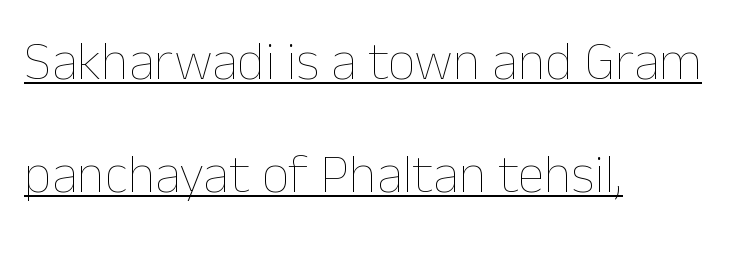
The image shows 54 px thin type, upright; set left-aligned, loose line spacing (2.1x), normal letter spacing, underlined; low stroke contrast and a medium x-height.
